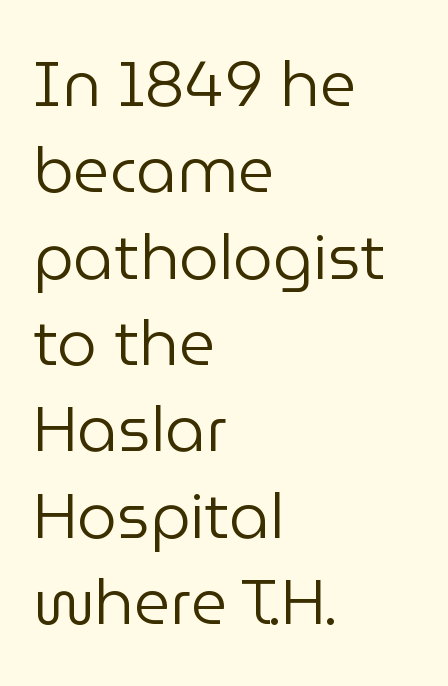
{"serif": "no", "italic": "no", "bold": "no", "weight": "regular", "width": "normal", "stroke_contrast": "low", "x_height": "medium", "monospaced": "no", "underline": "no", "align": "left", "line_spacing": "normal", "line_spacing_ratio": 1.37, "letter_spacing": "normal", "letter_spacing_em": 0.0, "glyph_px": 63}
